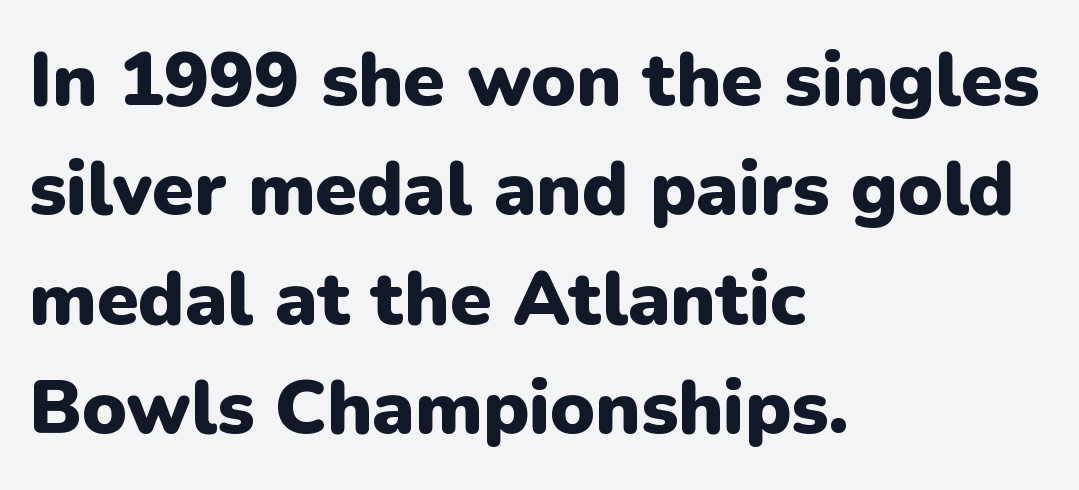
{"serif": "no", "italic": "no", "bold": "yes", "weight": "heavy", "width": "normal", "stroke_contrast": "low", "x_height": "medium", "monospaced": "no", "underline": "no", "align": "left", "line_spacing": "normal", "line_spacing_ratio": 1.46, "letter_spacing": "normal", "letter_spacing_em": 0.0, "glyph_px": 75}
